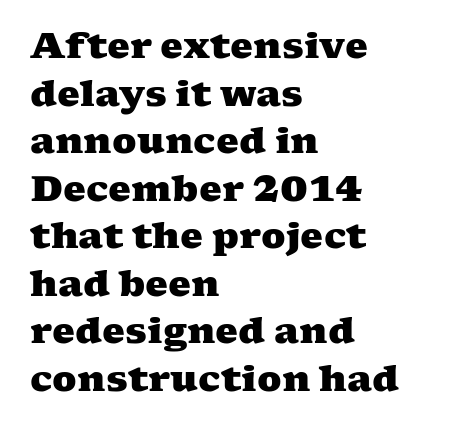
The image shows 36 px heavy, wide serif type; set left-aligned, normal line spacing (1.32x), normal letter spacing, not underlined; medium stroke contrast and a medium x-height.
